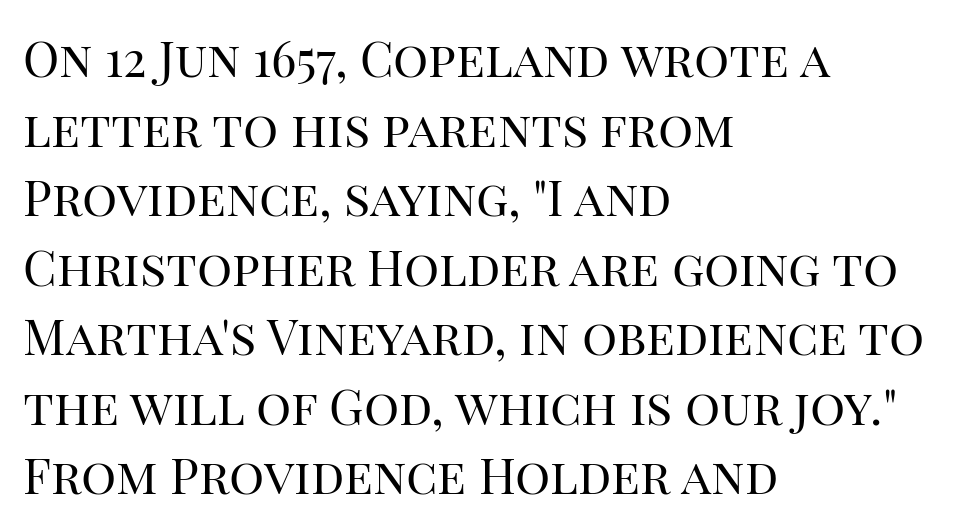
{"serif": "yes", "italic": "no", "bold": "no", "weight": "regular", "width": "normal", "stroke_contrast": "high", "x_height": "large", "monospaced": "no", "underline": "no", "align": "left", "line_spacing": "normal", "line_spacing_ratio": 1.42, "letter_spacing": "normal", "letter_spacing_em": 0.0, "glyph_px": 49}
